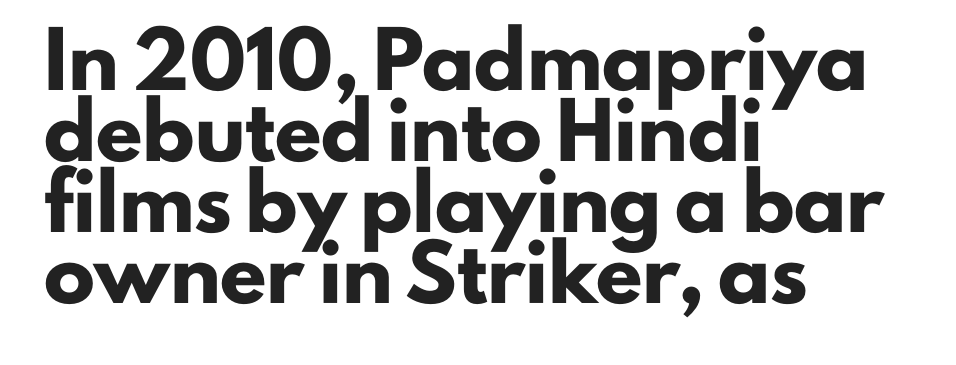
The image shows 51 px heavy sans-serif type, upright; set left-aligned, normal line spacing (1.39x), normal letter spacing, not underlined; low stroke contrast and a small x-height.
